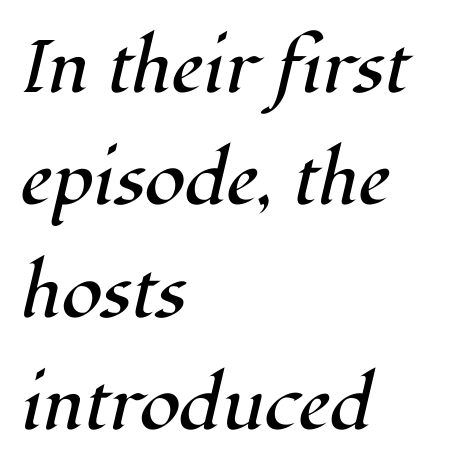
The space directly below the letters is spotless. The strokes carry an ordinary text weight at most. The specimen reads as italic at a glance. The ragged edge is on the right, which tells us the setting is flush left.
